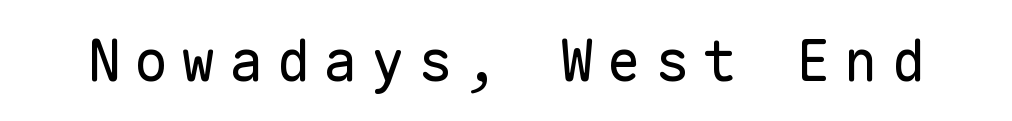
The image shows 57 px regular-weight sans-serif type, upright, monospaced; set unusually wide letter spacing (+0.23 em), not underlined; low stroke contrast and a medium x-height.
